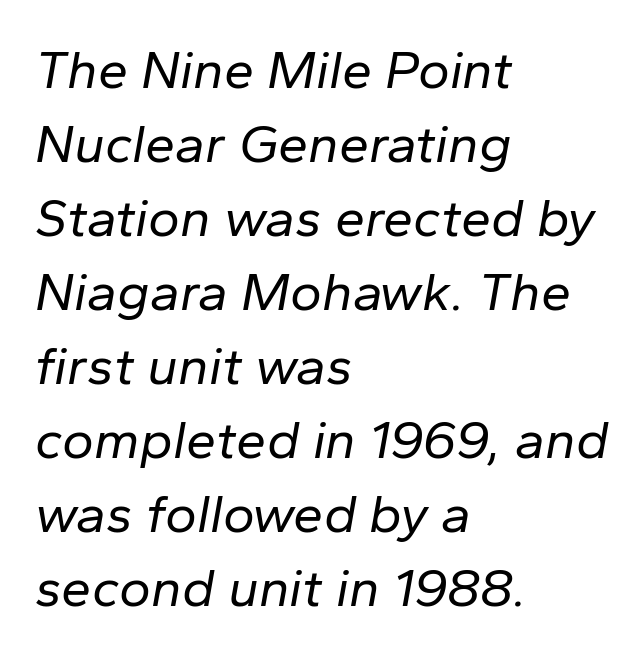
Q: Is the text bold? A: No.
Q: Is the text italic (slanted)? A: Yes, it leans right by about 10 degrees.
Q: Is the text underlined? A: No.
Q: How is the paragraph aligned? A: Left-aligned.
Q: Is the spacing between letters normal or unusually wide? A: Normal.
Q: Is the spacing between lines tight, normal or loose? A: Normal.
Q: Width (condensed, normal, or wide)? A: Normal.
Q: Stroke contrast? A: Low.
Q: x-height? A: Medium.
Q: Monospaced? A: No.
